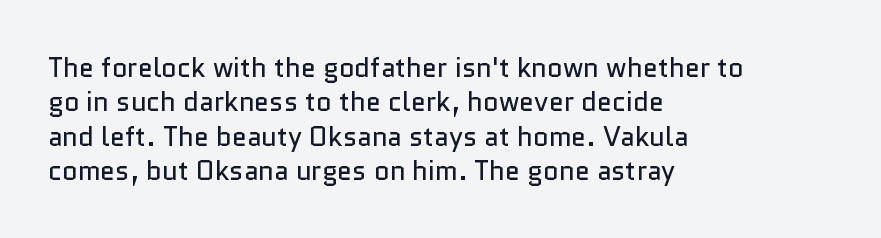
The letterforms sit at book weight or below. Honestly, the letter spacing is just normal — you wouldn't notice it. The type sits square on the baseline with zero lean. Unmarked baselines from the first word to the last. The text block is weighted toward the left margin, trailing off unevenly rightward. The designer left line spacing at the default.
